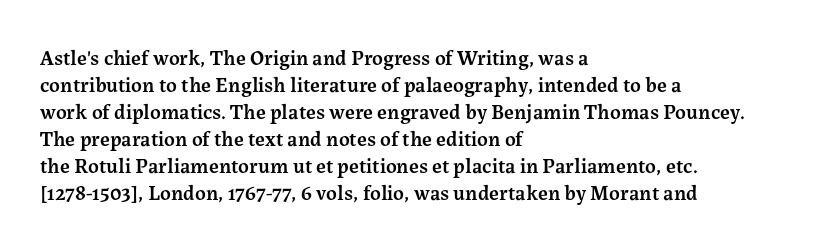
{"italic": "no", "bold": "semi", "underline": "no", "align": "left", "line_spacing": "normal", "line_spacing_ratio": 1.29, "letter_spacing": "normal", "letter_spacing_em": 0.0, "glyph_px": 21}
